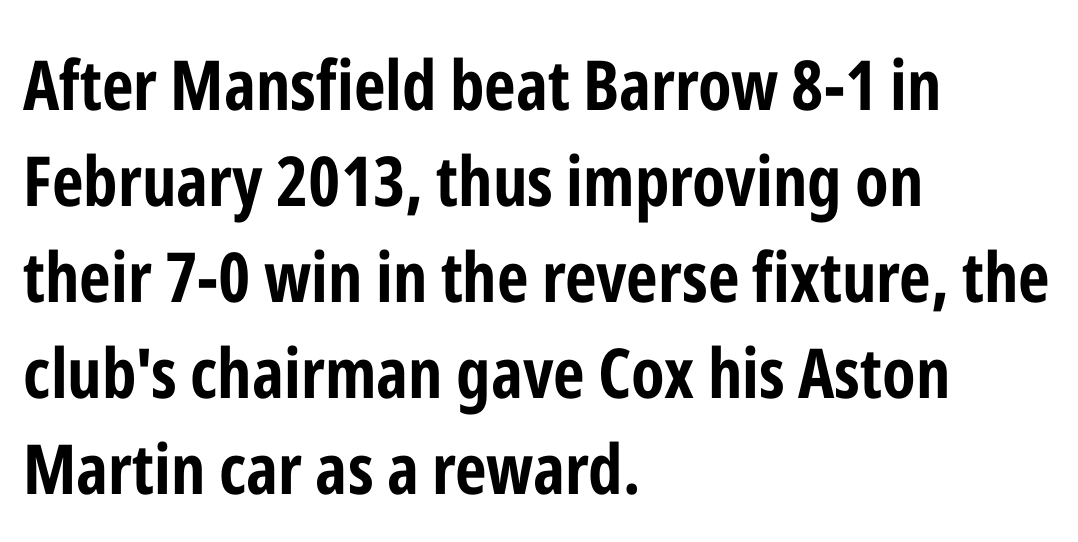
The image shows 69 px bold, condensed sans-serif type, upright; set left-aligned, normal line spacing (1.39x), normal letter spacing, not underlined; low stroke contrast and a medium x-height.
